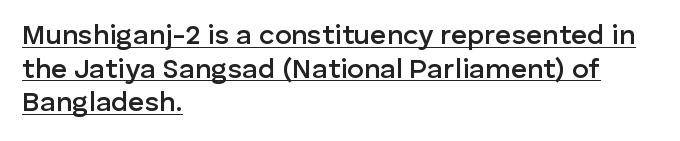
The image shows 28 px semibold sans-serif type, upright; set left-aligned, line spacing 1.2x, normal letter spacing, underlined; low stroke contrast and a medium x-height.
